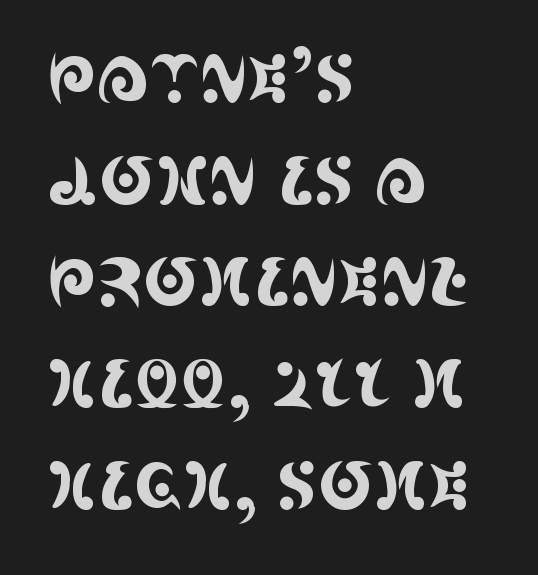
{"serif": "yes", "italic": "no", "width": "condensed", "x_height": "large", "monospaced": "no", "underline": "no", "align": "left", "line_spacing": "normal", "line_spacing_ratio": 1.54, "letter_spacing": "normal", "letter_spacing_em": 0.0, "glyph_px": 66}
